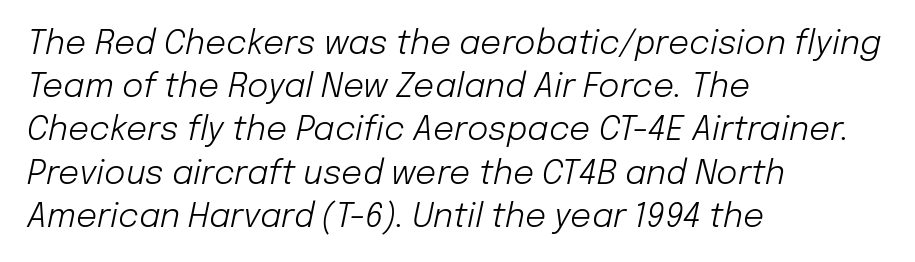
{"italic": "yes", "lean": "right", "slant_degrees": 12, "bold": "no", "weight": "light", "width": "normal", "stroke_contrast": "low", "x_height": "medium", "monospaced": "no", "underline": "no", "align": "left", "line_spacing": "normal", "line_spacing_ratio": 1.31, "letter_spacing": "normal", "letter_spacing_em": 0.0, "glyph_px": 33}
